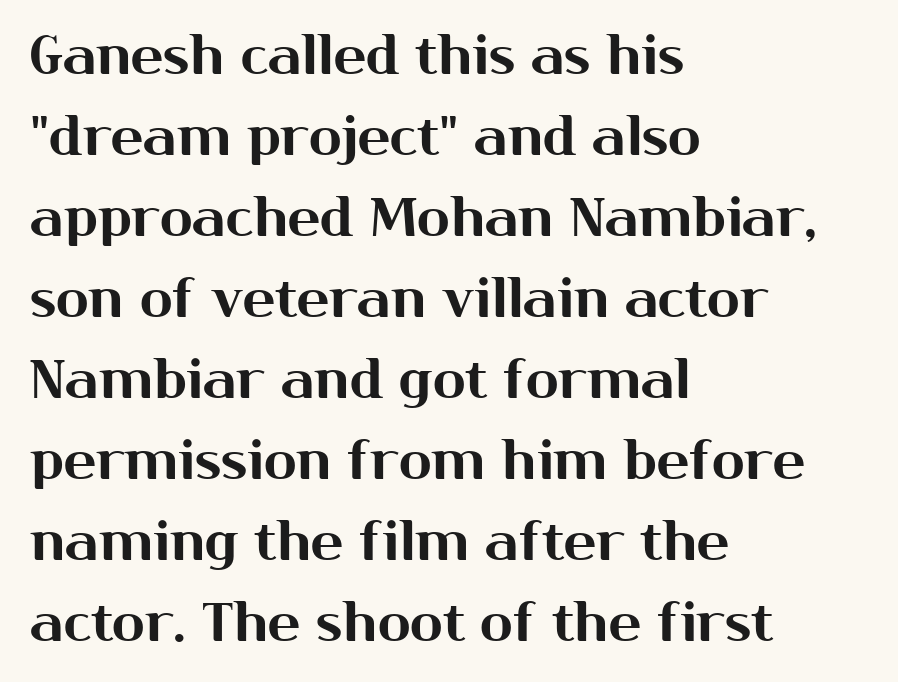
{"serif": "no", "italic": "no", "width": "normal", "stroke_contrast": "medium", "x_height": "medium", "monospaced": "no", "underline": "no", "align": "left", "line_spacing": "normal", "line_spacing_ratio": 1.5, "letter_spacing": "normal", "letter_spacing_em": 0.0, "glyph_px": 54}
